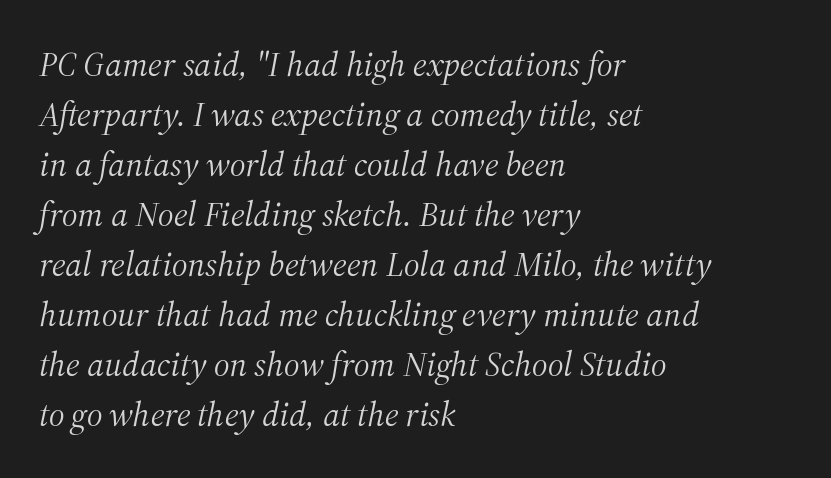
Small tapered or slab feet sit at the stroke ends, so this counts as serif. The rag falls on the right side of this text block. Glance below the letters and you will spot only blank space. Summary of vertical rhythm: regular, with standard interline spacing.
